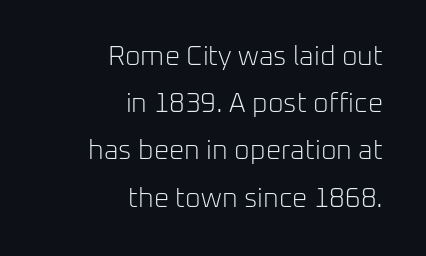
{"italic": "no", "bold": "no", "underline": "no", "align": "right", "line_spacing_ratio": 1.75, "letter_spacing": "normal", "letter_spacing_em": 0.0, "glyph_px": 27}
